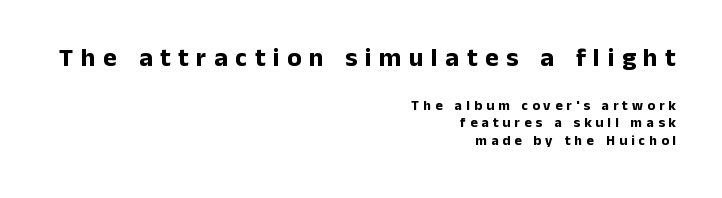
Q: Is the text bold? A: Yes.
Q: Is the text italic (slanted)? A: No, it is upright.
Q: Is the text underlined? A: No.
Q: How is the paragraph aligned? A: Right-aligned.
Q: Is the spacing between letters normal or unusually wide? A: Unusually wide.
Q: Which block of text is set in a larger size, the first (top) or the second (bottom)? A: The first (top) one.
